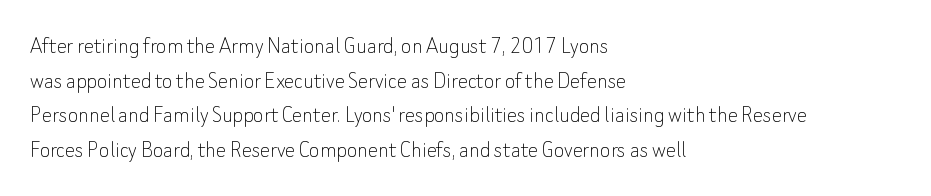
The image shows 25 px text type, upright; set left-aligned, normal line spacing (1.39x), normal letter spacing, not underlined.
